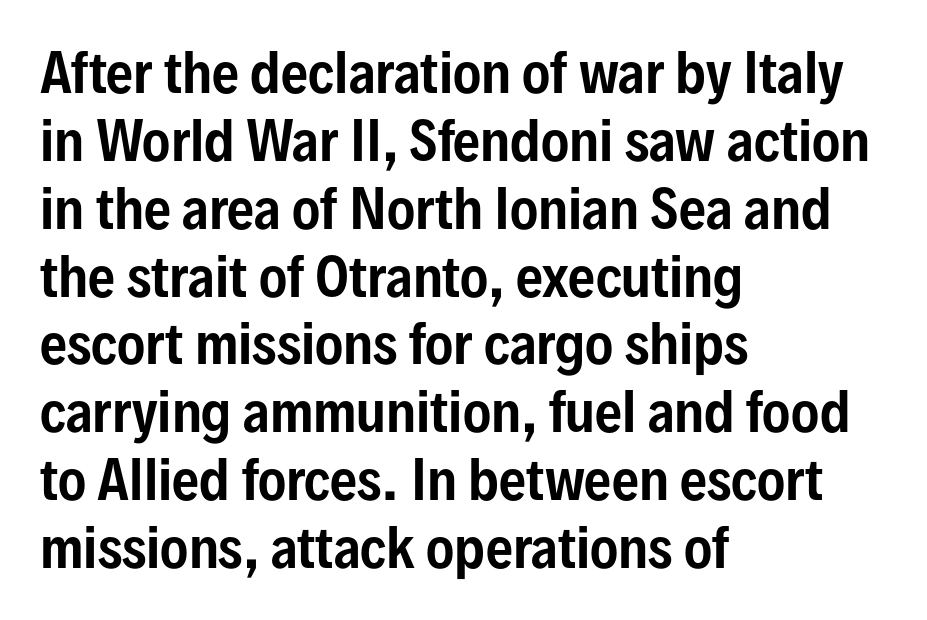
Q: Is the text italic (slanted)? A: No, it is upright.
Q: Is the typeface a serif or a sans-serif typeface? A: Sans-serif.
Q: Is the text underlined? A: No.
Q: How is the paragraph aligned? A: Left-aligned.
Q: Is the spacing between letters normal or unusually wide? A: Normal.
Q: Is the spacing between lines tight, normal or loose? A: Normal.
Q: Width (condensed, normal, or wide)? A: Condensed.
Q: Stroke contrast? A: Low.
Q: x-height? A: Medium.
Q: Monospaced? A: No.
